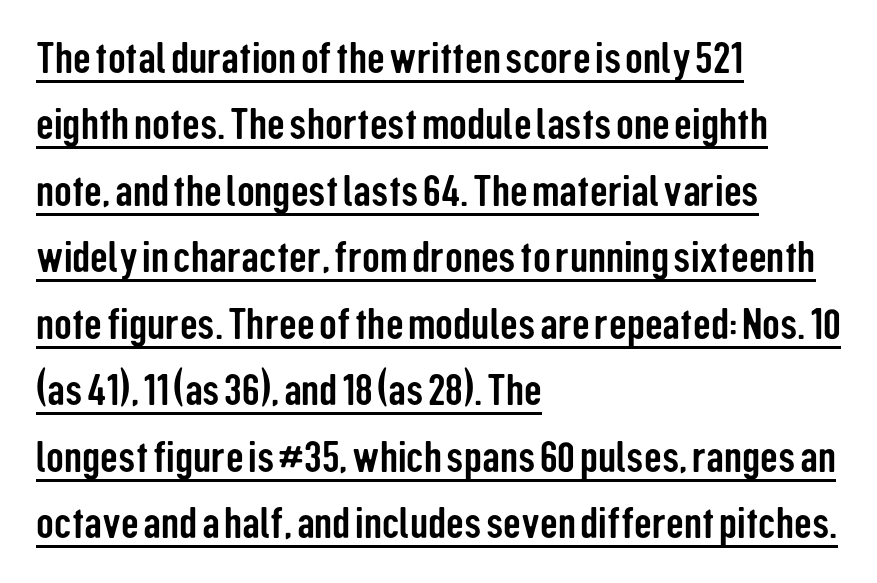
This sample uses an upright cut, with every glyph sitting square on the baseline. The rendering anchors every line to the left-hand side. Each new line begins a customary step beneath the previous one. Compared with typical body copy, the letter spacing here is the same. Descenders here cross a horizontal rule under the line.
